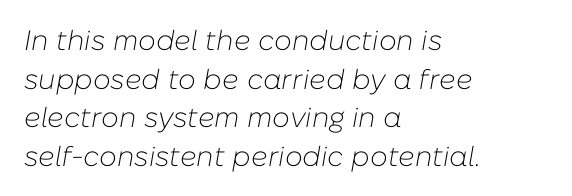
Q: Is the text bold? A: No.
Q: Is the text italic (slanted)? A: Yes, it leans right by about 10 degrees.
Q: Is the text underlined? A: No.
Q: How is the paragraph aligned? A: Left-aligned.
Q: Is the spacing between letters normal or unusually wide? A: Normal.
Q: Is the spacing between lines tight, normal or loose? A: Normal.
Q: Width (condensed, normal, or wide)? A: Normal.
Q: Stroke contrast? A: Low.
Q: x-height? A: Medium.
Q: Monospaced? A: No.
